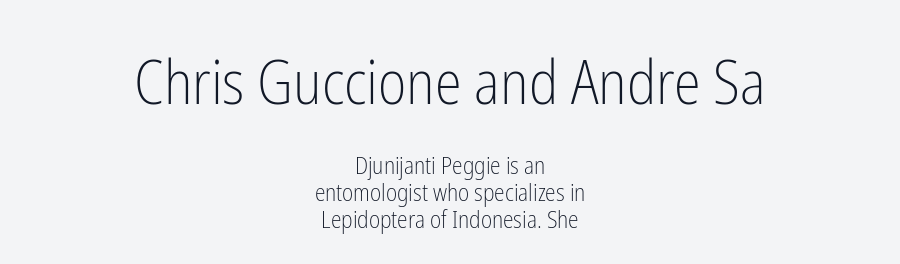
{"serif": "no", "italic": "no", "bold": "no", "weight": "light", "width": "condensed", "stroke_contrast": "low", "x_height": "medium", "monospaced": "no", "underline": "no", "align": "center", "line_spacing": "tight", "line_spacing_ratio": 1.12, "letter_spacing": "normal", "letter_spacing_em": 0.0, "larger_block": "first", "size_ratio": 2.54, "glyph_px": 61}
